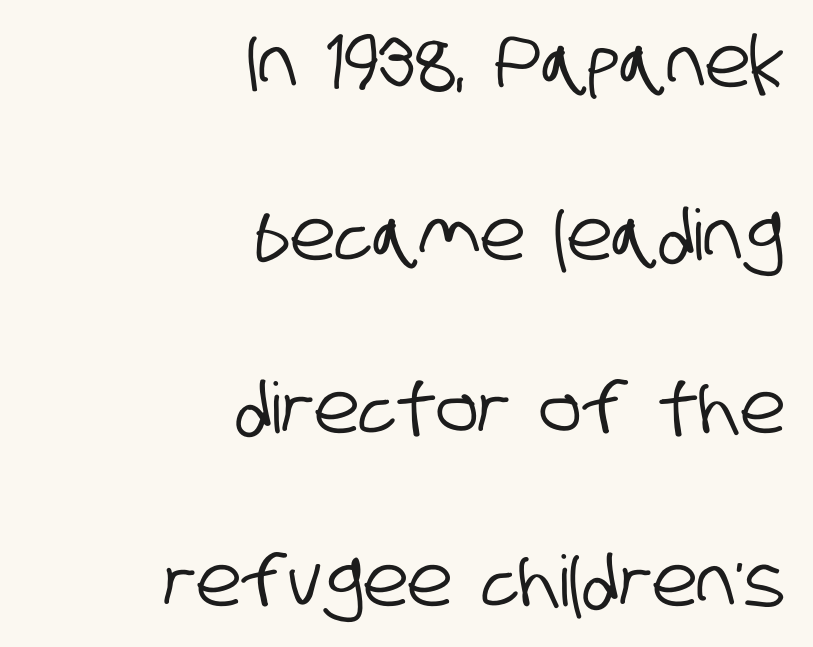
The image shows 70 px condensed sans-serif type; set right-aligned, loose line spacing (2.47x), normal letter spacing, not underlined; low stroke contrast and a large x-height.
